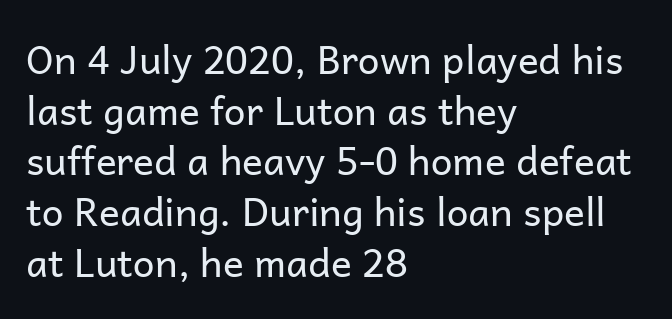
{"serif": "no", "italic": "no", "bold": "no", "weight": "regular", "width": "normal", "stroke_contrast": "low", "x_height": "medium", "monospaced": "no", "underline": "no", "align": "left", "line_spacing": "normal", "line_spacing_ratio": 1.3, "letter_spacing": "normal", "letter_spacing_em": 0.0, "glyph_px": 39}
